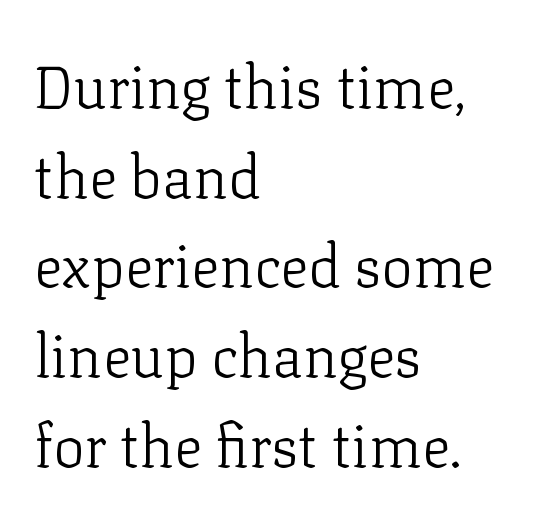
The image shows 59 px light serif type, upright; set left-aligned, normal line spacing (1.52x), normal letter spacing, not underlined; low stroke contrast and a medium x-height.
